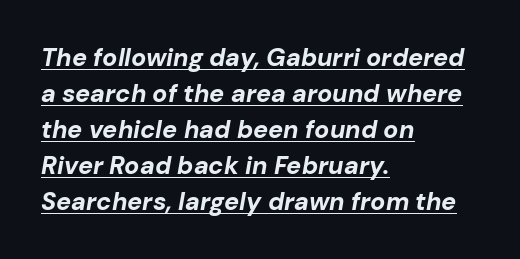
Q: Is the text bold? A: Yes.
Q: Is the text italic (slanted)? A: Yes, it leans right by about 10 degrees.
Q: Is the text underlined? A: Yes.
Q: How is the paragraph aligned? A: Left-aligned.
Q: Is the spacing between letters normal or unusually wide? A: Normal.
Q: Is the spacing between lines tight, normal or loose? A: Normal.
